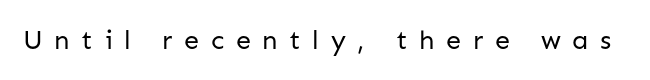
{"italic": "no", "bold": "no", "underline": "no", "letter_spacing": "wide", "letter_spacing_em": 0.43, "glyph_px": 27}
